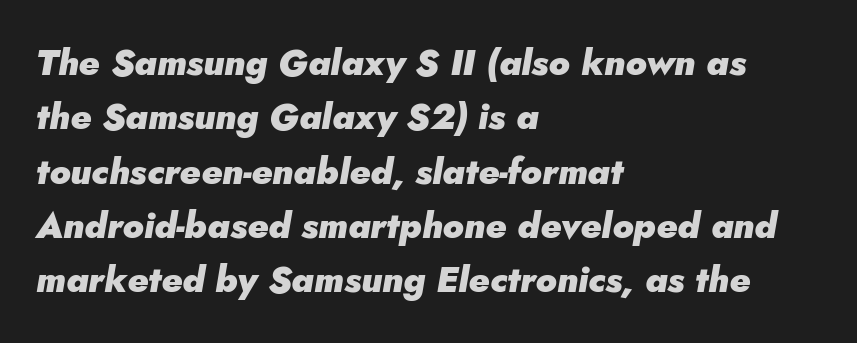
The image shows 36 px heavy type, italic (leaning right); set left-aligned, normal line spacing (1.51x), normal letter spacing, not underlined; low stroke contrast and a small x-height.
